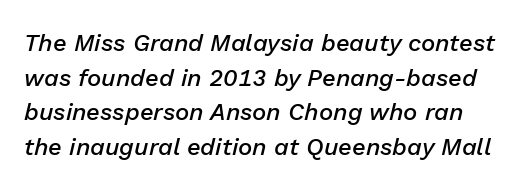
{"italic": "yes", "lean": "right", "slant_degrees": 13, "bold": "semi", "underline": "no", "line_spacing": "normal", "line_spacing_ratio": 1.44, "letter_spacing": "normal", "letter_spacing_em": 0.0, "glyph_px": 24}
